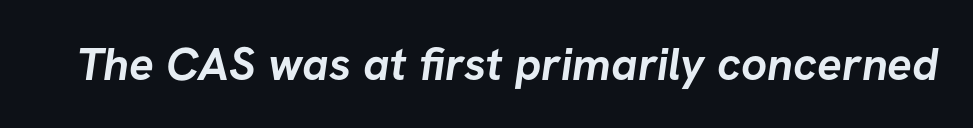
Is this a fixed-width face? No — the glyphs have proportional, varying widths. Nobody drew a line under any word here. The letterforms sit shoulder to shoulder at normal distance. Typographic density is high because the face is bold. Stroke terminals: plain, sans-serif.
